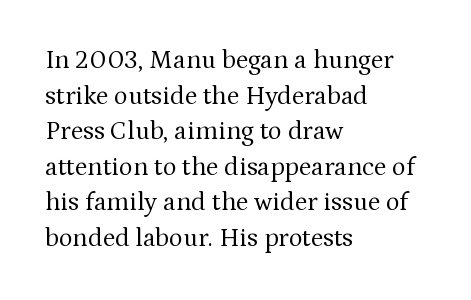
Q: Is the text bold? A: No.
Q: Is the text italic (slanted)? A: No, it is upright.
Q: Is the text underlined? A: No.
Q: How is the paragraph aligned? A: Left-aligned.
Q: Is the spacing between letters normal or unusually wide? A: Normal.
Q: Is the spacing between lines tight, normal or loose? A: Normal.
